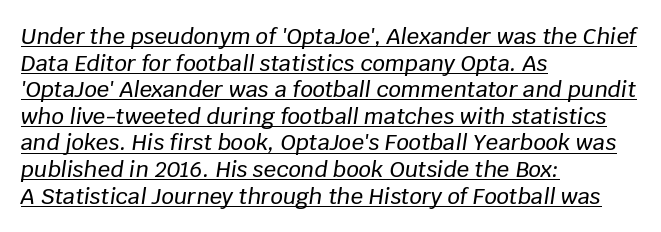
The image shows 22 px text type, italic (leaning right); set left-aligned, line spacing 1.21x, normal letter spacing, underlined.
